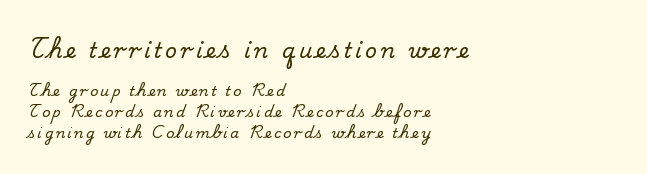
Check under the words: just untouched page. Leading matches the norm, producing a regular column. Between these two stacked blocks, the higher one wins on size.
